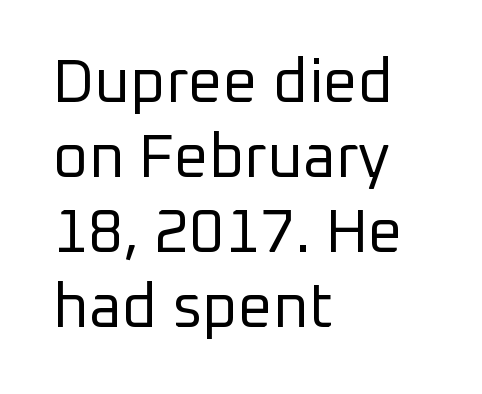
Q: Is the text bold? A: No.
Q: Is the text italic (slanted)? A: No, it is upright.
Q: Is the typeface a serif or a sans-serif typeface? A: Sans-serif.
Q: Is the text underlined? A: No.
Q: How is the paragraph aligned? A: Left-aligned.
Q: Is the spacing between letters normal or unusually wide? A: Normal.
Q: Width (condensed, normal, or wide)? A: Normal.
Q: Stroke contrast? A: Low.
Q: x-height? A: Medium.
Q: Monospaced? A: No.
